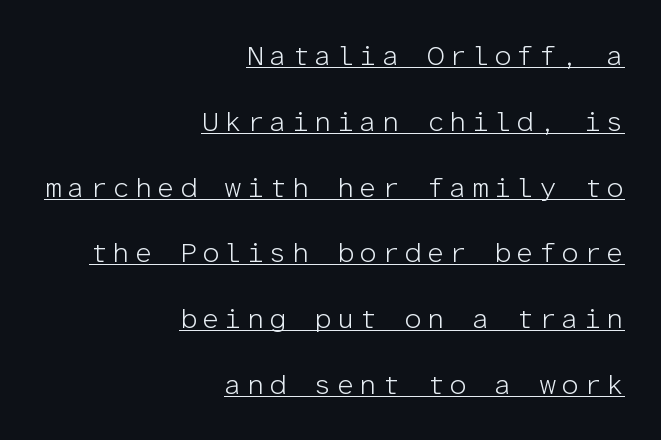
{"serif": "no", "italic": "no", "bold": "no", "weight": "light", "width": "normal", "stroke_contrast": "low", "x_height": "medium", "monospaced": "yes", "underline": "yes", "align": "right", "line_spacing": "loose", "line_spacing_ratio": 2.35, "glyph_px": 28}
